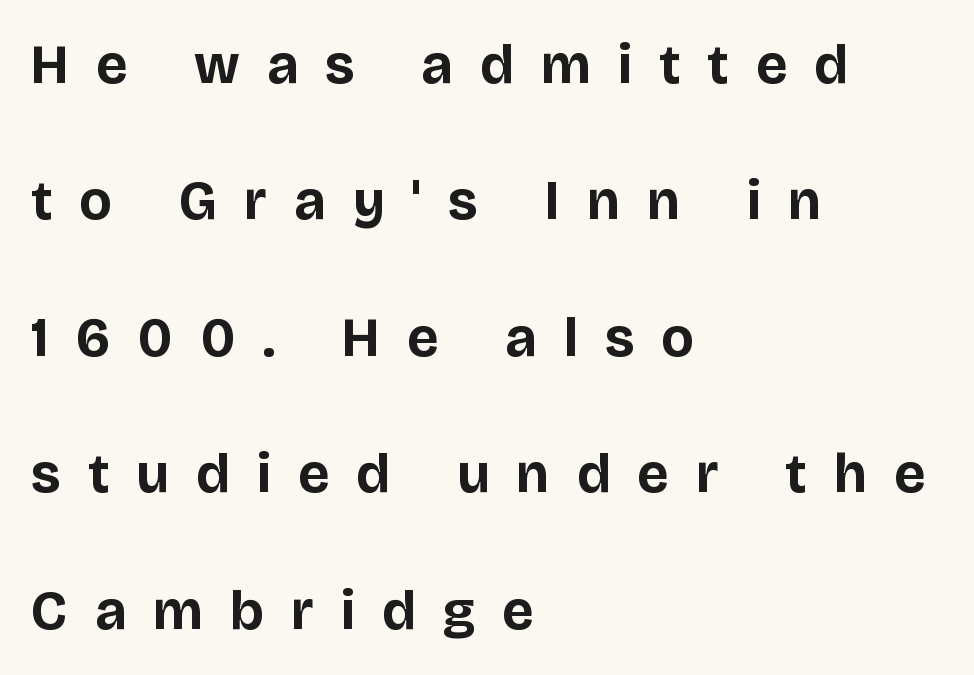
{"serif": "no", "italic": "no", "bold": "yes", "weight": "bold", "width": "normal", "stroke_contrast": "low", "x_height": "large", "monospaced": "no", "underline": "no", "align": "left", "line_spacing": "loose", "line_spacing_ratio": 2.48, "letter_spacing": "wide", "letter_spacing_em": 0.5, "glyph_px": 55}
